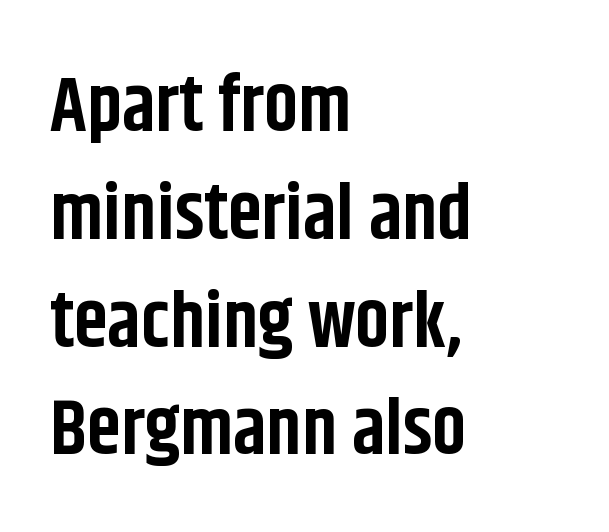
{"serif": "no", "italic": "no", "bold": "yes", "weight": "bold", "width": "condensed", "stroke_contrast": "low", "x_height": "large", "monospaced": "no", "underline": "no", "align": "left", "line_spacing": "normal", "line_spacing_ratio": 1.4, "letter_spacing": "normal", "letter_spacing_em": 0.0, "glyph_px": 77}
